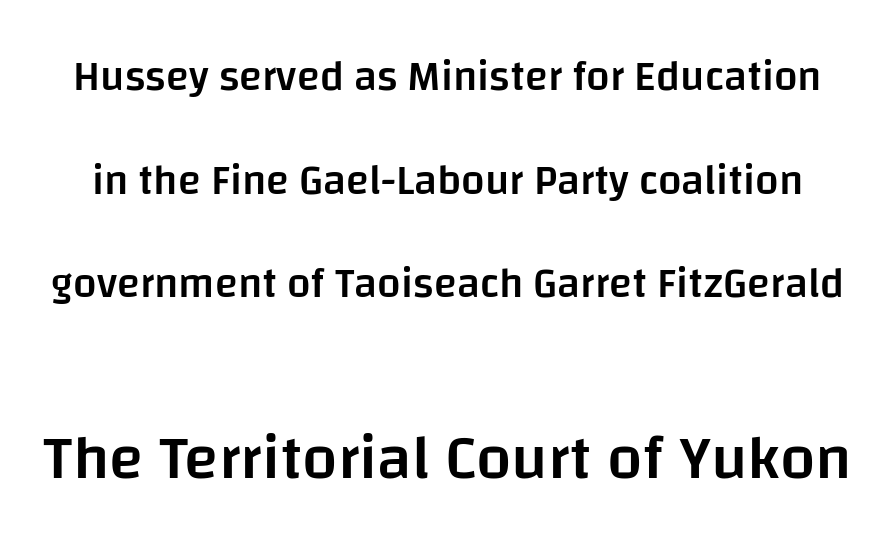
Q: Is the text bold? A: Semi-bold.
Q: Is the text italic (slanted)? A: No, it is upright.
Q: Is the typeface a serif or a sans-serif typeface? A: Sans-serif.
Q: Is the text underlined? A: No.
Q: Is the spacing between letters normal or unusually wide? A: Normal.
Q: Is the spacing between lines tight, normal or loose? A: Loose.
Q: Which block of text is set in a larger size, the first (top) or the second (bottom)? A: The second (bottom) one.
Q: Width (condensed, normal, or wide)? A: Normal.
Q: Stroke contrast? A: Low.
Q: x-height? A: Large.
Q: Monospaced? A: No.
